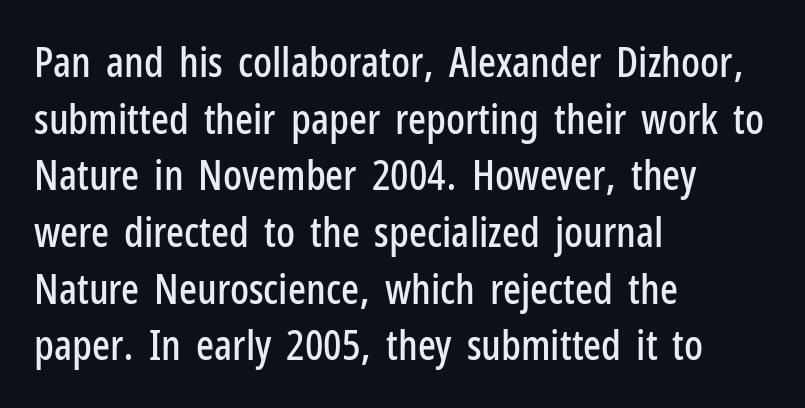
The image shows 42 px condensed sans-serif type, upright; set left-aligned, normal line spacing (1.35x), normal letter spacing, not underlined; low stroke contrast and a medium x-height.
